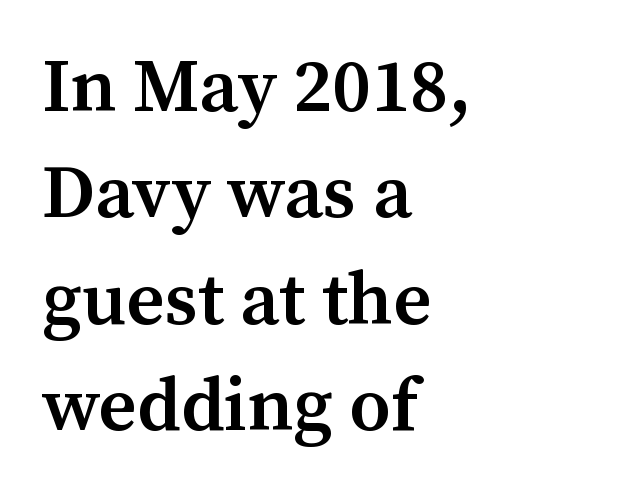
When letters stand straight like this, we call the style roman or upright. A bare baseline throughout the passage. Alignment: flush left. Glyph-to-glyph distance matches everyday printed text. These lines are rendered in a variable-pitch font. The glyphs have the mass of a demibold cut, below bold.
